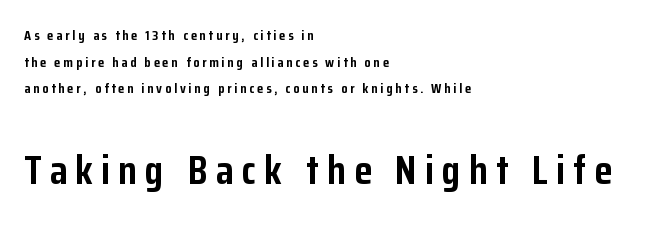
Q: Is the text bold? A: Yes.
Q: Is the text italic (slanted)? A: No, it is upright.
Q: Is the typeface a serif or a sans-serif typeface? A: Sans-serif.
Q: Is the text underlined? A: No.
Q: How is the paragraph aligned? A: Left-aligned.
Q: Is the spacing between letters normal or unusually wide? A: Unusually wide.
Q: Is the spacing between lines tight, normal or loose? A: Loose.
Q: Which block of text is set in a larger size, the first (top) or the second (bottom)? A: The second (bottom) one.
Q: Width (condensed, normal, or wide)? A: Condensed.
Q: Stroke contrast? A: Low.
Q: x-height? A: Medium.
Q: Monospaced? A: No.
